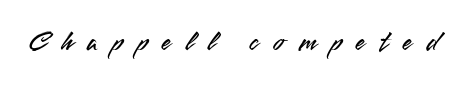
{"serif": "no", "width": "normal", "stroke_contrast": "medium", "x_height": "small", "monospaced": "no", "underline": "no", "letter_spacing": "wide", "letter_spacing_em": 0.5, "glyph_px": 28}
